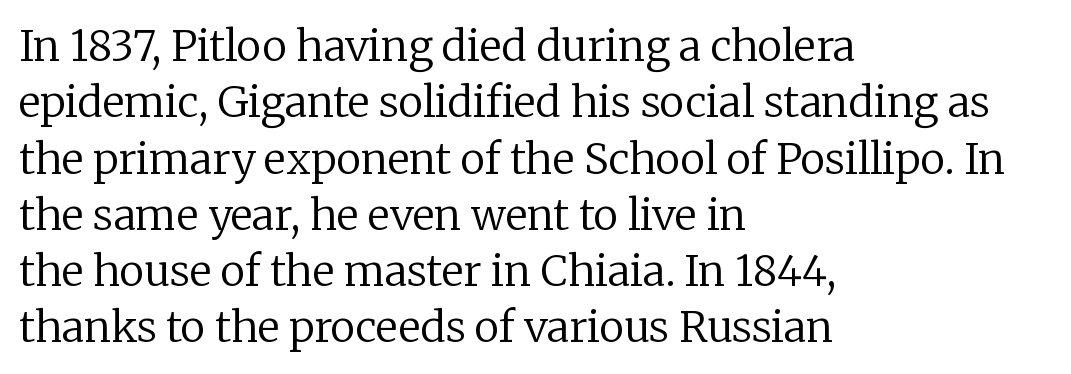
The image shows 42 px regular-weight serif type, upright; set left-aligned, normal line spacing (1.34x), normal letter spacing, not underlined; low stroke contrast and a medium x-height.
